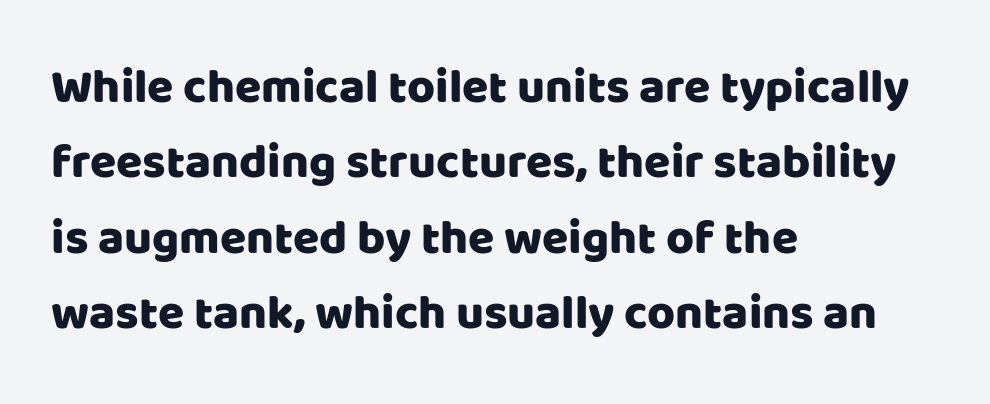
The image shows 48 px sans-serif type, upright; set left-aligned, normal line spacing (1.57x), normal letter spacing, not underlined; low stroke contrast and a large x-height.
